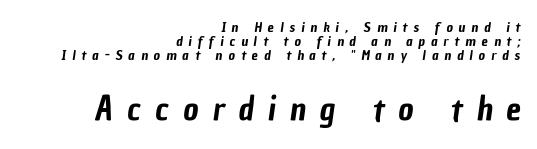
The image shows 33 px condensed sans-serif type; set right-aligned, tight line spacing (0.99x), unusually wide letter spacing (+0.43 em), not underlined; the second (bottom) block is 2.36x larger; low stroke contrast and a medium x-height.
